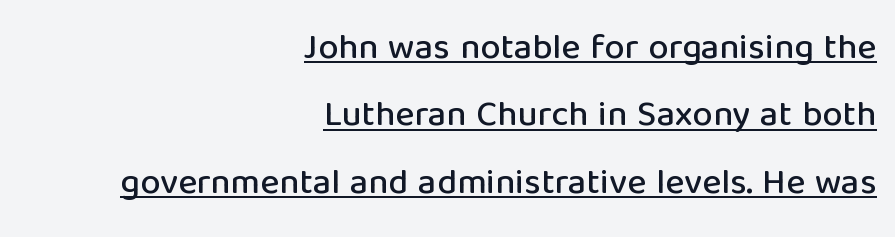
The image shows 36 px sans-serif type, upright; set right-aligned, line spacing 1.87x, normal letter spacing, underlined; low stroke contrast and a medium x-height.
